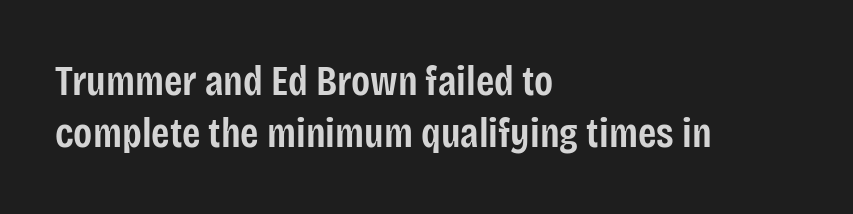
Q: Is the text bold? A: Semi-bold.
Q: Is the text italic (slanted)? A: No, it is upright.
Q: Is the typeface a serif or a sans-serif typeface? A: Sans-serif.
Q: Is the text underlined? A: No.
Q: How is the paragraph aligned? A: Left-aligned.
Q: Is the spacing between letters normal or unusually wide? A: Normal.
Q: Width (condensed, normal, or wide)? A: Condensed.
Q: Stroke contrast? A: Low.
Q: x-height? A: Large.
Q: Monospaced? A: No.
